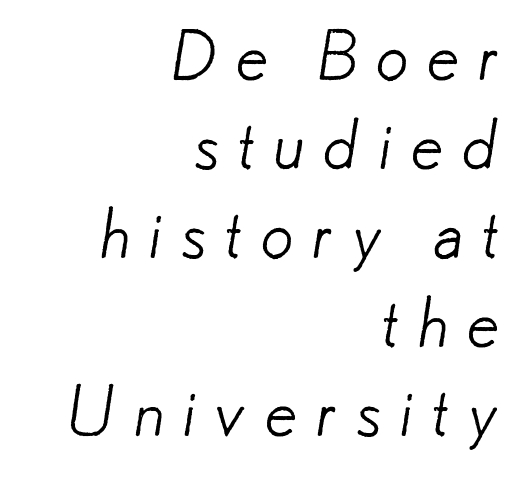
This sample has the flowing, uneven cadence of proportional lettering. These lines are set flush right with a ragged left edge. Nope, no serifs anywhere on these letters. The letters are spread apart with noticeably loose tracking. The typeface has the unassuming heft of standard copy or less.
